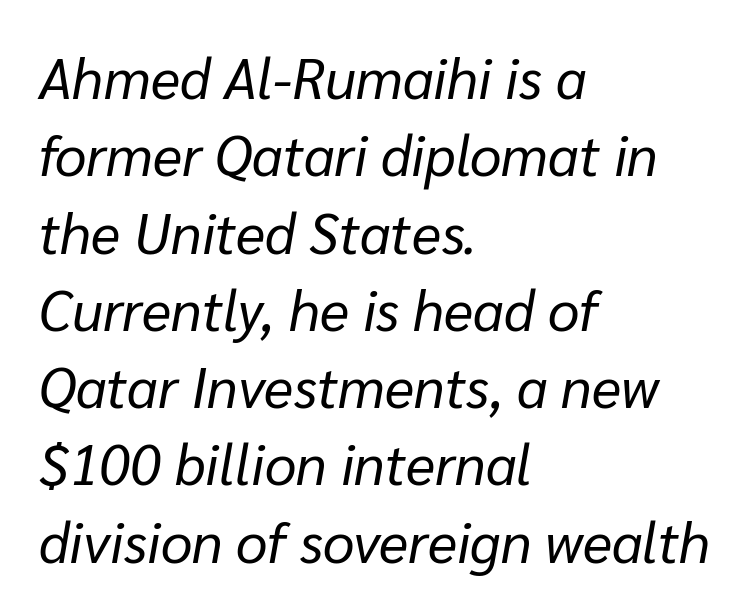
{"italic": "yes", "lean": "right", "slant_degrees": 10, "bold": "no", "weight": "regular", "width": "normal", "stroke_contrast": "low", "x_height": "medium", "monospaced": "no", "underline": "no", "align": "left", "line_spacing": "normal", "line_spacing_ratio": 1.38, "letter_spacing": "normal", "letter_spacing_em": 0.0, "glyph_px": 56}
